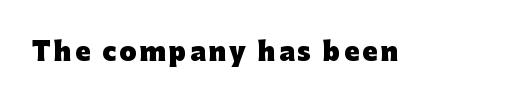
Weight check: bold — yes, fully. Ascenders rise straight up at ninety degrees. The string is rendered with underlining switched off.
